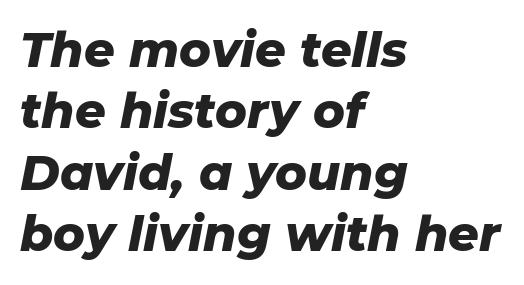
{"italic": "yes", "lean": "right", "slant_degrees": 11, "bold": "yes", "weight": "heavy", "width": "normal", "stroke_contrast": "low", "x_height": "medium", "monospaced": "no", "underline": "no", "align": "left", "line_spacing": "normal", "line_spacing_ratio": 1.28, "letter_spacing": "normal", "letter_spacing_em": 0.0, "glyph_px": 48}
